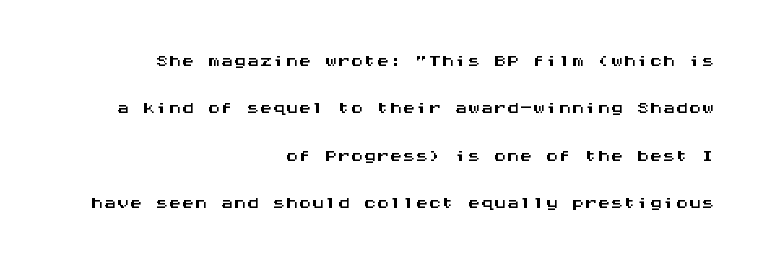
Q: Is the text italic (slanted)? A: No, it is upright.
Q: Is the text underlined? A: No.
Q: How is the paragraph aligned? A: Right-aligned.
Q: Is the spacing between letters normal or unusually wide? A: Normal.
